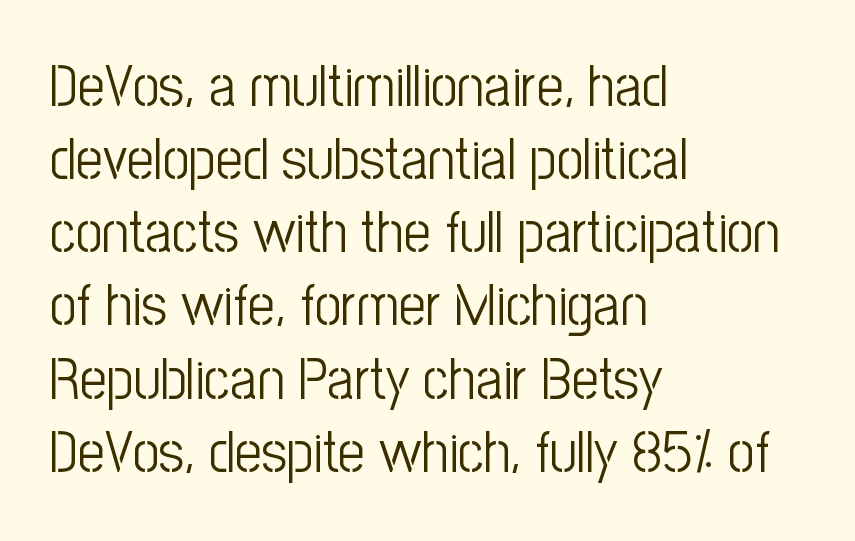
{"serif": "no", "italic": "no", "bold": "no", "weight": "light", "width": "condensed", "stroke_contrast": "low", "x_height": "medium", "monospaced": "no", "underline": "no", "align": "left", "line_spacing_ratio": 1.24, "letter_spacing": "normal", "letter_spacing_em": 0.0, "glyph_px": 59}
